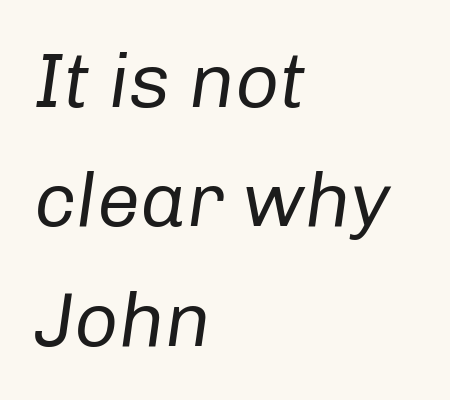
The image shows 77 px regular-weight type, italic (leaning right); set left-aligned, normal line spacing (1.55x), normal letter spacing, not underlined; low stroke contrast and a medium x-height.
